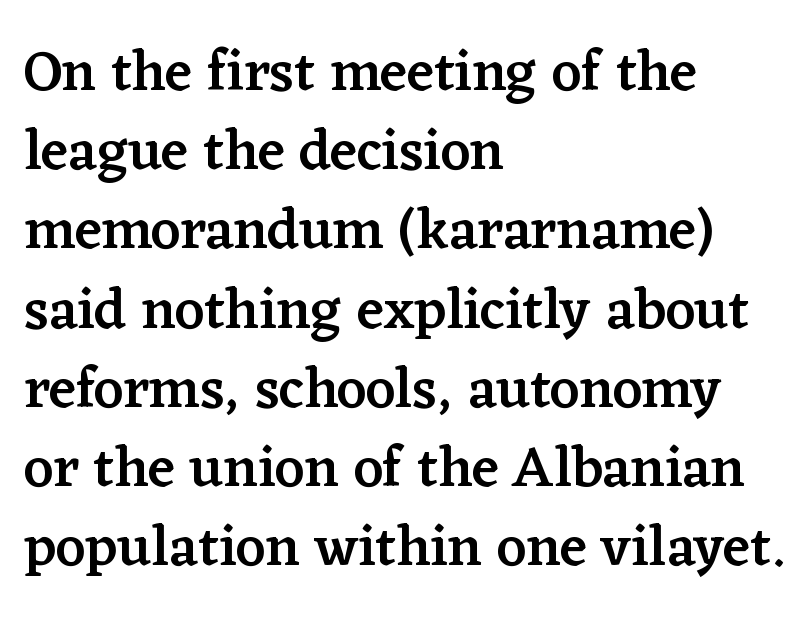
Q: Is the text bold? A: Semi-bold.
Q: Is the text italic (slanted)? A: No, it is upright.
Q: Is the typeface a serif or a sans-serif typeface? A: Serif.
Q: Is the text underlined? A: No.
Q: How is the paragraph aligned? A: Left-aligned.
Q: Is the spacing between letters normal or unusually wide? A: Normal.
Q: Is the spacing between lines tight, normal or loose? A: Normal.
Q: Width (condensed, normal, or wide)? A: Normal.
Q: Stroke contrast? A: Low.
Q: x-height? A: Medium.
Q: Monospaced? A: No.
